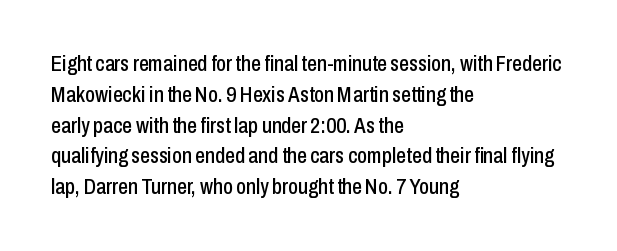
A classic flush-left, rag-right setting is used for this passage. Rendered with straight, roman letterforms. The rendering uses a moderate line-height, typical for paragraphs. In terms of letterspacing, this is plain default setting.
